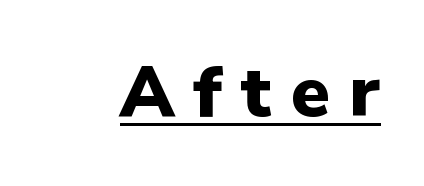
Observe the wide spacing: letters keep a clear distance from each other. What kind of face is this? One without serifs — a sans. Weight: bold. A continuous stroke trails under the words, as in a hyperlink.
